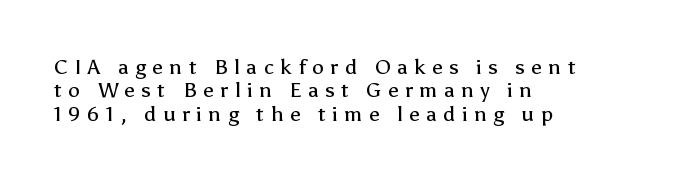
{"italic": "no", "bold": "no", "underline": "no", "align": "left", "line_spacing": "tight", "line_spacing_ratio": 1.11, "letter_spacing": "wide", "letter_spacing_em": 0.31, "glyph_px": 21}
